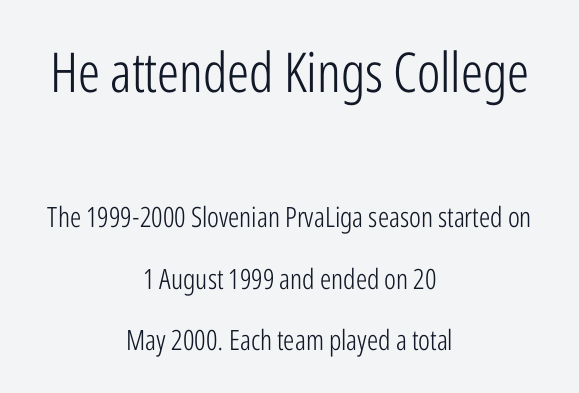
The lines are spread far apart with generous leading. The text block is weighted toward neither margin, spreading evenly from the middle. The letters stand upright; this is a roman face. The rendering keeps characters at their native spacing. The characters are drawn with everyday or finer stroke widths. You can tell from the bare stems that sans-serif type was used.
